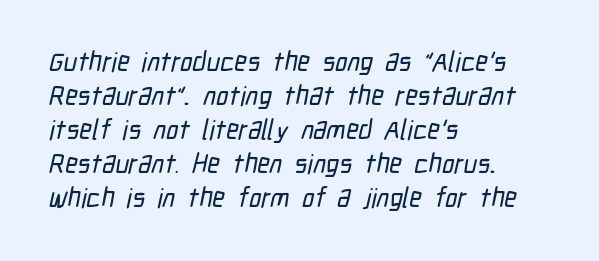
Q: Is the text underlined? A: No.
Q: How is the paragraph aligned? A: Left-aligned.
Q: Is the spacing between letters normal or unusually wide? A: Normal.
Q: Is the spacing between lines tight, normal or loose? A: Normal.
